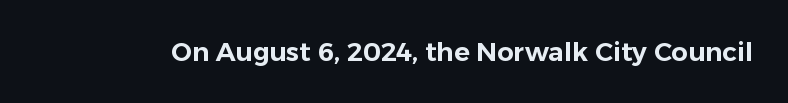
{"italic": "no", "underline": "no", "letter_spacing": "normal", "letter_spacing_em": 0.0, "glyph_px": 26}
